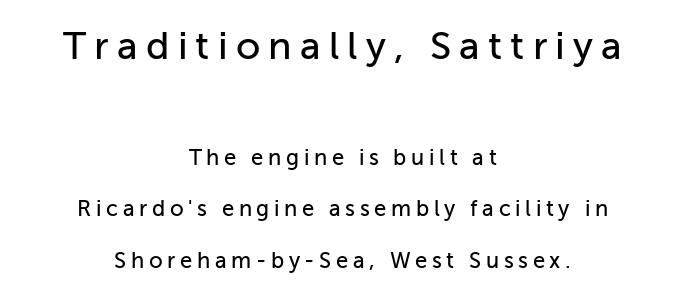
The image shows 39 px sans-serif type, upright; set centered, loose line spacing (2.33x), unusually wide letter spacing (+0.21 em), not underlined; the first (top) block is 1.77x larger; low stroke contrast and a medium x-height.
